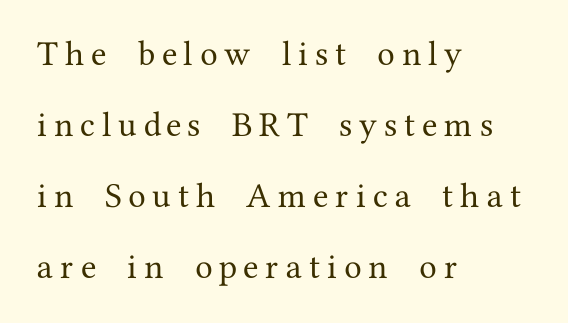
Q: Is the text italic (slanted)? A: No, it is upright.
Q: Is the typeface a serif or a sans-serif typeface? A: Serif.
Q: Is the text underlined? A: No.
Q: How is the paragraph aligned? A: Left-aligned.
Q: Is the spacing between letters normal or unusually wide? A: Unusually wide.
Q: Is the spacing between lines tight, normal or loose? A: Loose.
Q: Width (condensed, normal, or wide)? A: Normal.
Q: Stroke contrast? A: Medium.
Q: x-height? A: Medium.
Q: Monospaced? A: No.
